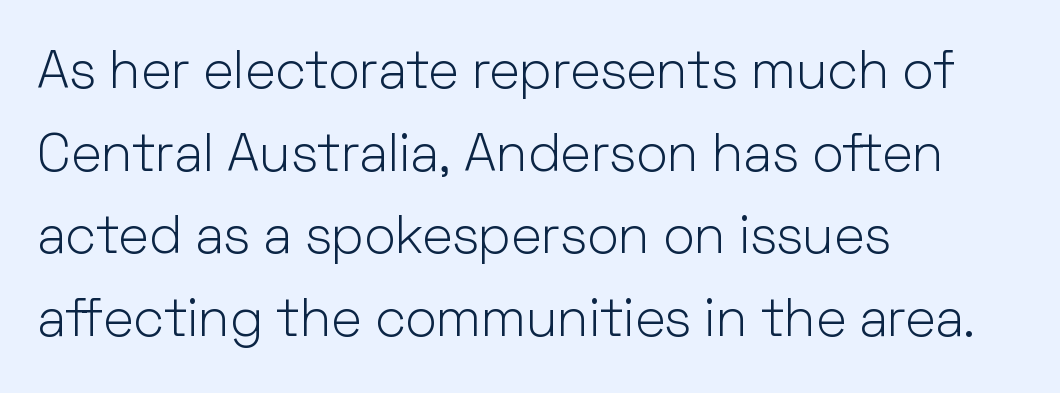
The image shows 53 px light sans-serif type, upright; set left-aligned, normal line spacing (1.56x), normal letter spacing, not underlined; low stroke contrast and a medium x-height.
